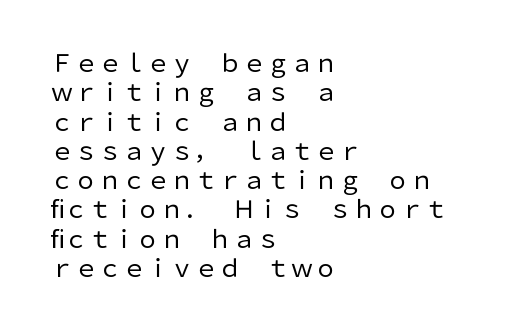
Notice how the stems are strictly vertical — no italics here. Standard letterfit; no display-style spreading of the glyphs. The space beneath each line is pristine and unruled. Counters stay open thanks to moderate or lighter strokes. A classic flush-left, rag-right setting is used for this passage.
